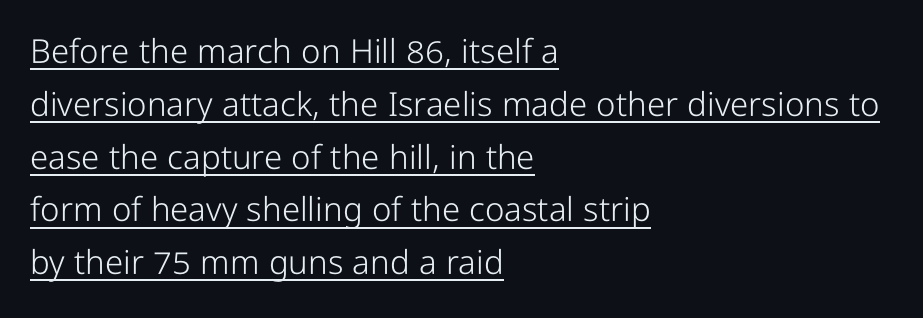
Q: Is the text bold? A: No.
Q: Is the text italic (slanted)? A: No, it is upright.
Q: Is the typeface a serif or a sans-serif typeface? A: Sans-serif.
Q: Is the text underlined? A: Yes.
Q: How is the paragraph aligned? A: Left-aligned.
Q: Is the spacing between letters normal or unusually wide? A: Normal.
Q: Is the spacing between lines tight, normal or loose? A: Normal.
Q: Width (condensed, normal, or wide)? A: Condensed.
Q: Stroke contrast? A: Low.
Q: x-height? A: Medium.
Q: Monospaced? A: No.
